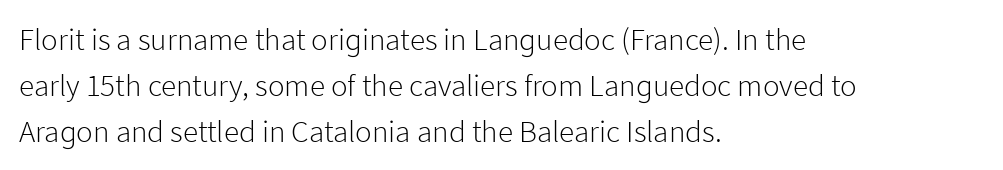
The letterforms sit at book weight or below. This rendering leaves character spacing at its baseline value. You can tell it's not italic because the verticals are truly vertical. The rows are spaced the way most documents space them.
